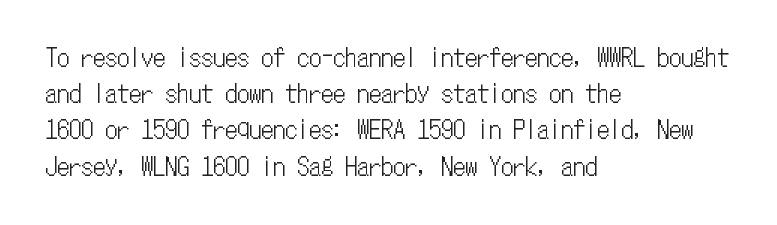
Q: Is the text italic (slanted)? A: No, it is upright.
Q: Is the text underlined? A: No.
Q: How is the paragraph aligned? A: Left-aligned.
Q: Is the spacing between letters normal or unusually wide? A: Normal.
Q: Is the spacing between lines tight, normal or loose? A: Normal.
